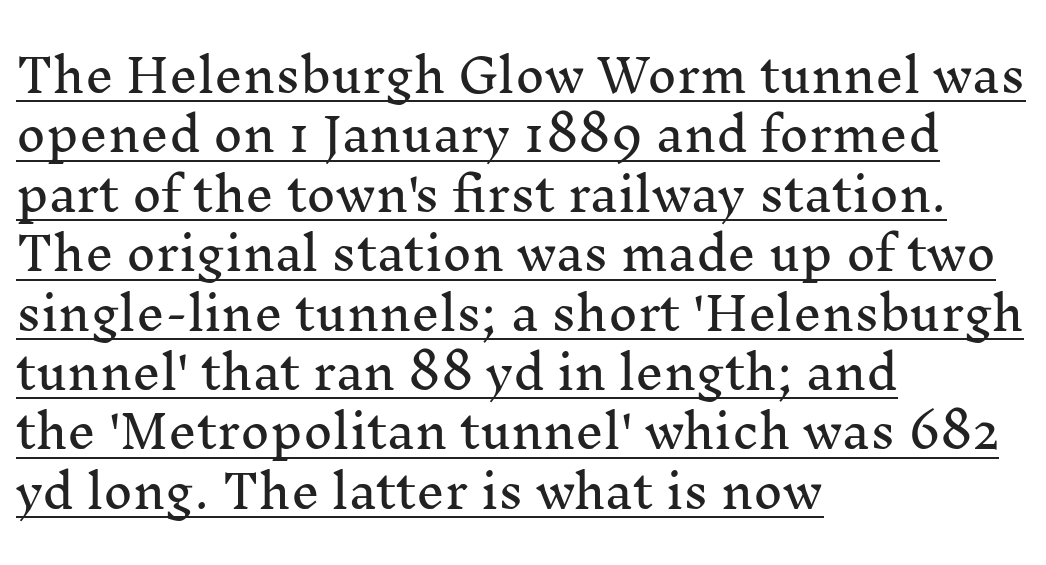
The image shows 45 px serif type, upright; set left-aligned, normal line spacing (1.32x), normal letter spacing, underlined; medium stroke contrast and a medium x-height.
